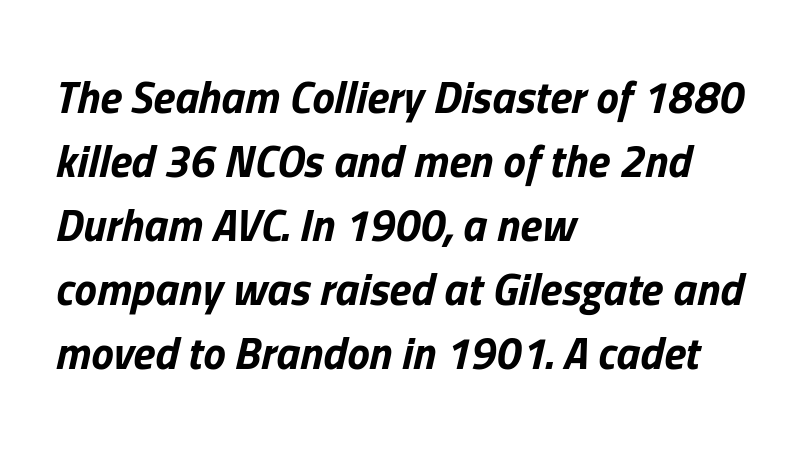
The image shows 45 px bold type, italic (leaning right); set left-aligned, normal line spacing (1.42x), normal letter spacing, not underlined; low stroke contrast and a medium x-height.
